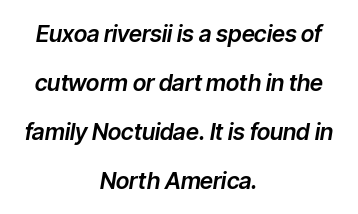
The image shows 23 px text type, italic (leaning right); set centered, loose line spacing (2.13x), normal letter spacing, not underlined.
